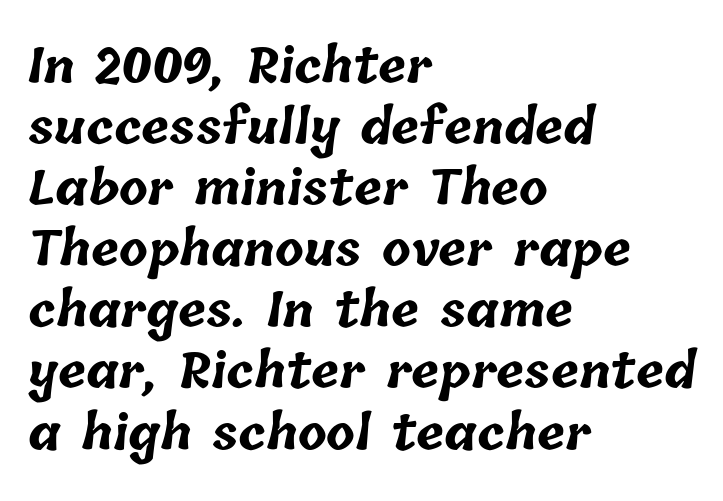
Q: Is the text bold? A: Yes.
Q: Is the text underlined? A: No.
Q: How is the paragraph aligned? A: Left-aligned.
Q: Is the spacing between letters normal or unusually wide? A: Normal.
Q: Is the spacing between lines tight, normal or loose? A: Normal.
Q: Width (condensed, normal, or wide)? A: Normal.
Q: Stroke contrast? A: Low.
Q: x-height? A: Medium.
Q: Monospaced? A: No.
